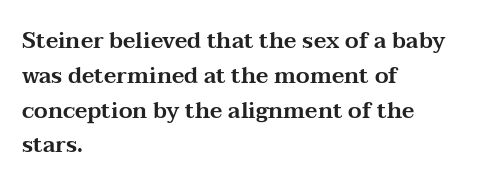
{"italic": "no", "underline": "no", "align": "left", "line_spacing": "normal", "line_spacing_ratio": 1.58, "letter_spacing": "normal", "letter_spacing_em": 0.0, "glyph_px": 22}
